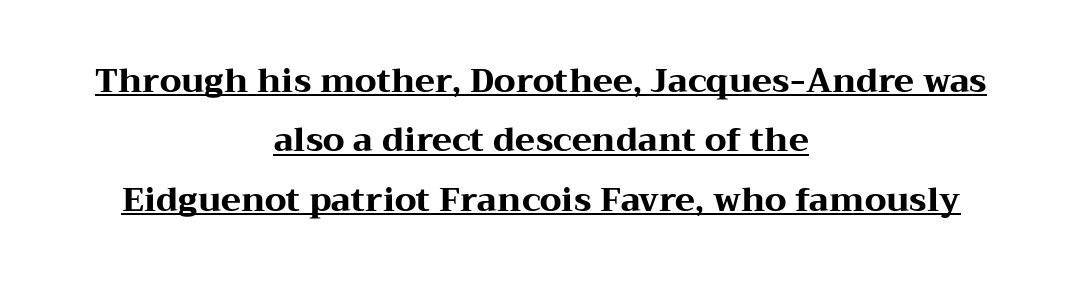
{"serif": "yes", "italic": "no", "bold": "yes", "weight": "heavy", "width": "wide", "stroke_contrast": "medium", "x_height": "medium", "monospaced": "no", "underline": "yes", "align": "center", "line_spacing_ratio": 1.8, "letter_spacing": "normal", "letter_spacing_em": 0.0, "glyph_px": 33}
